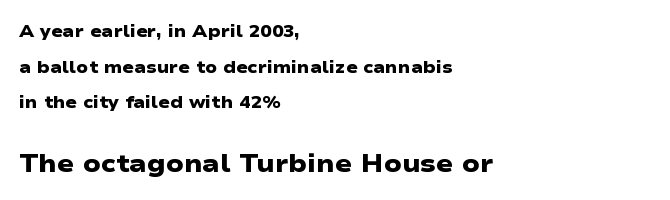
{"bold": "yes", "underline": "no", "align": "left", "line_spacing": "loose", "line_spacing_ratio": 2.09, "letter_spacing": "normal", "letter_spacing_em": 0.0, "larger_block": "second", "size_ratio": 1.47, "glyph_px": 25}
